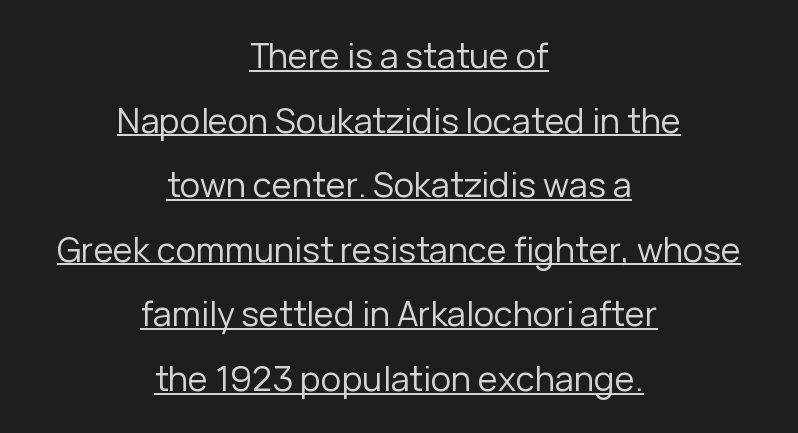
Q: Is the text bold? A: No.
Q: Is the text italic (slanted)? A: No, it is upright.
Q: Is the typeface a serif or a sans-serif typeface? A: Sans-serif.
Q: Is the text underlined? A: Yes.
Q: How is the paragraph aligned? A: Centered.
Q: Is the spacing between letters normal or unusually wide? A: Normal.
Q: Is the spacing between lines tight, normal or loose? A: Loose.
Q: Width (condensed, normal, or wide)? A: Normal.
Q: Stroke contrast? A: Low.
Q: x-height? A: Medium.
Q: Monospaced? A: No.
